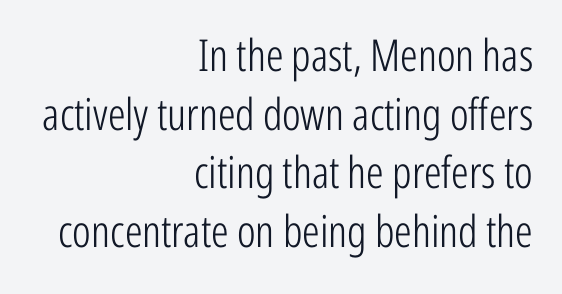
The lettering holds an erect, upright posture throughout. Line ends are locked; line starts wander. This rendering features lettering with no underline. Weight: in the light-to-regular range.
